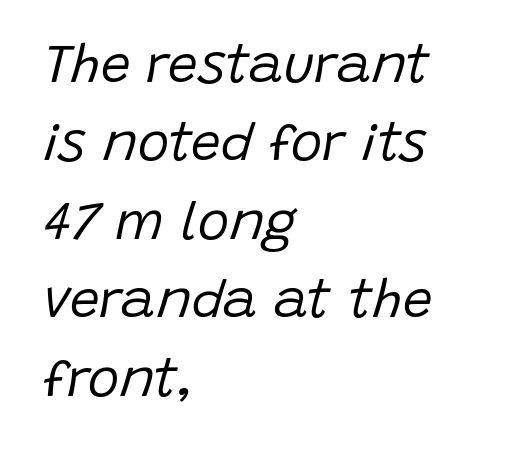
{"italic": "yes", "lean": "right", "slant_degrees": 15, "bold": "no", "weight": "regular", "width": "normal", "stroke_contrast": "low", "x_height": "large", "monospaced": "no", "underline": "no", "align": "left", "line_spacing": "normal", "line_spacing_ratio": 1.48, "letter_spacing": "normal", "letter_spacing_em": 0.0, "glyph_px": 53}
